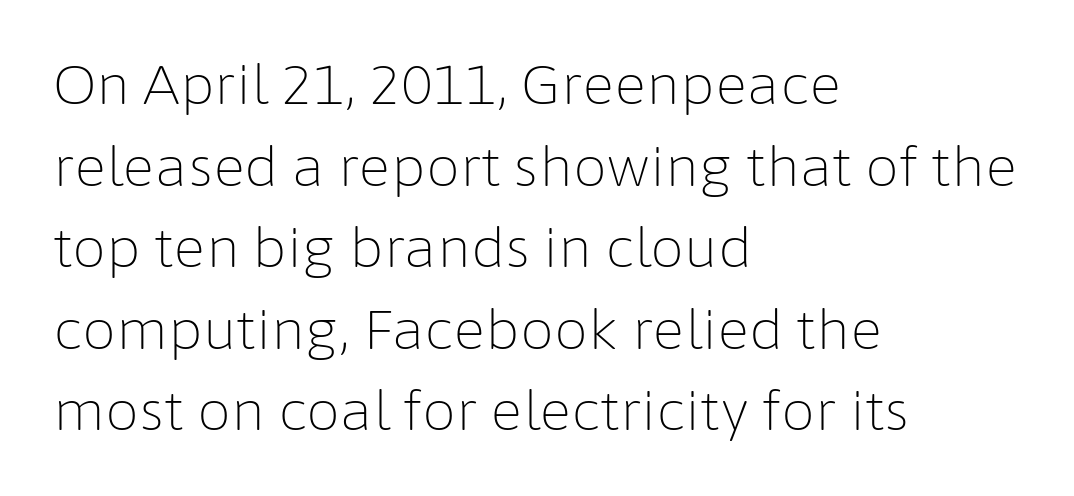
{"serif": "no", "italic": "no", "bold": "no", "weight": "light", "width": "normal", "stroke_contrast": "low", "x_height": "medium", "monospaced": "no", "underline": "no", "align": "left", "line_spacing": "normal", "line_spacing_ratio": 1.51, "letter_spacing": "normal", "letter_spacing_em": 0.0, "glyph_px": 54}
